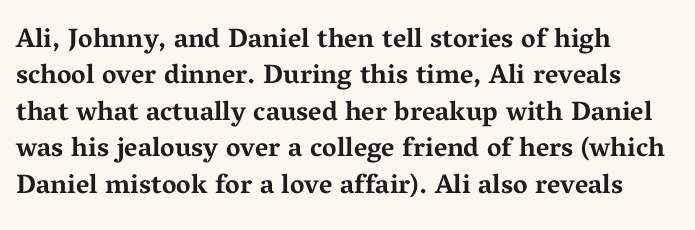
{"italic": "no", "bold": "yes", "underline": "no", "align": "left", "line_spacing": "normal", "line_spacing_ratio": 1.35, "letter_spacing": "normal", "letter_spacing_em": 0.0, "glyph_px": 27}
